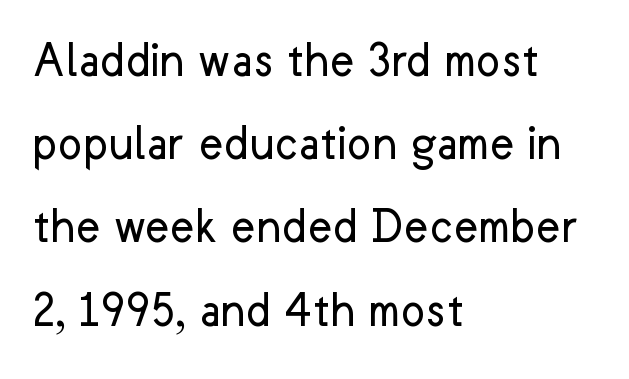
{"serif": "no", "italic": "no", "bold": "no", "weight": "regular", "width": "normal", "stroke_contrast": "low", "x_height": "medium", "monospaced": "no", "underline": "no", "align": "left", "line_spacing": "normal", "line_spacing_ratio": 1.6, "letter_spacing": "normal", "letter_spacing_em": 0.0, "glyph_px": 52}
